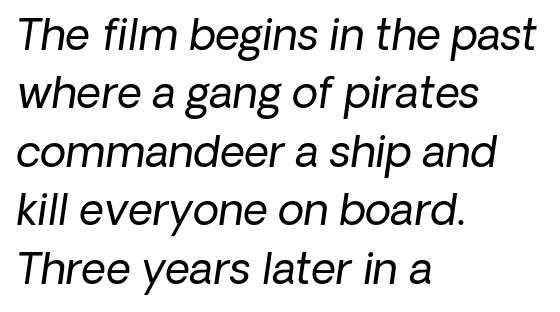
The image shows 43 px regular-weight sans-serif type; set left-aligned, normal line spacing (1.36x), normal letter spacing, not underlined; low stroke contrast and a medium x-height.
